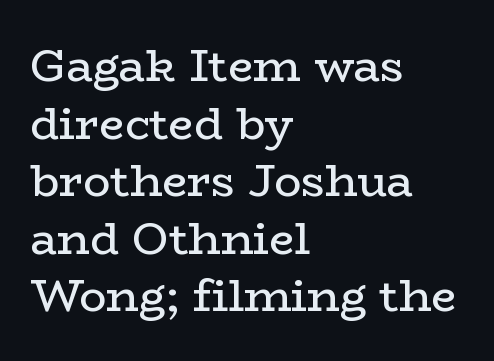
The image shows 45 px regular-weight, wide serif type, upright; set left-aligned, normal line spacing (1.28x), normal letter spacing, not underlined; low stroke contrast and a medium x-height.
